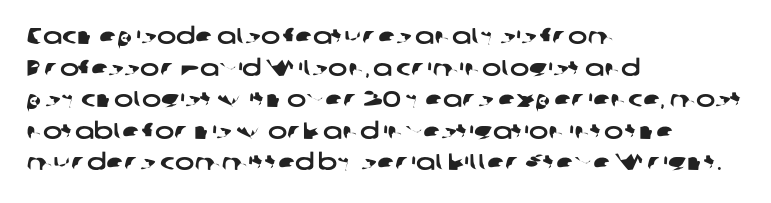
The image shows 23 px text type; set left-aligned, normal line spacing (1.37x), normal letter spacing, not underlined.
